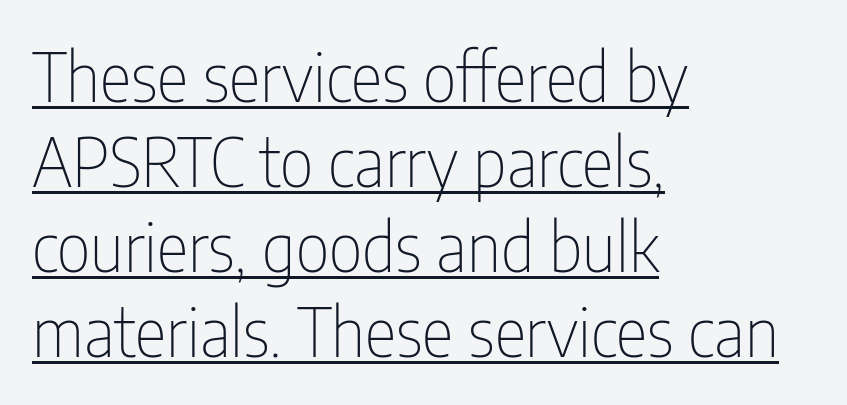
Q: Is the text bold? A: No.
Q: Is the text italic (slanted)? A: No, it is upright.
Q: Is the typeface a serif or a sans-serif typeface? A: Sans-serif.
Q: Is the text underlined? A: Yes.
Q: How is the paragraph aligned? A: Left-aligned.
Q: Is the spacing between letters normal or unusually wide? A: Normal.
Q: Is the spacing between lines tight, normal or loose? A: Normal.
Q: Width (condensed, normal, or wide)? A: Condensed.
Q: Stroke contrast? A: Low.
Q: x-height? A: Medium.
Q: Monospaced? A: No.
